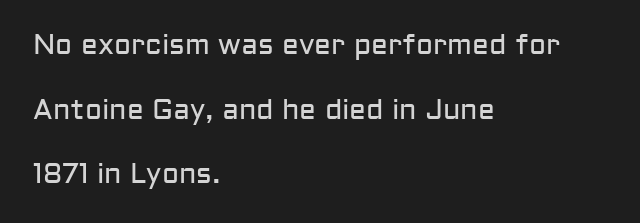
Q: Is the text bold? A: No.
Q: Is the text italic (slanted)? A: No, it is upright.
Q: Is the typeface a serif or a sans-serif typeface? A: Sans-serif.
Q: Is the text underlined? A: No.
Q: How is the paragraph aligned? A: Left-aligned.
Q: Is the spacing between letters normal or unusually wide? A: Normal.
Q: Is the spacing between lines tight, normal or loose? A: Loose.
Q: Width (condensed, normal, or wide)? A: Normal.
Q: Stroke contrast? A: Low.
Q: x-height? A: Medium.
Q: Monospaced? A: No.
